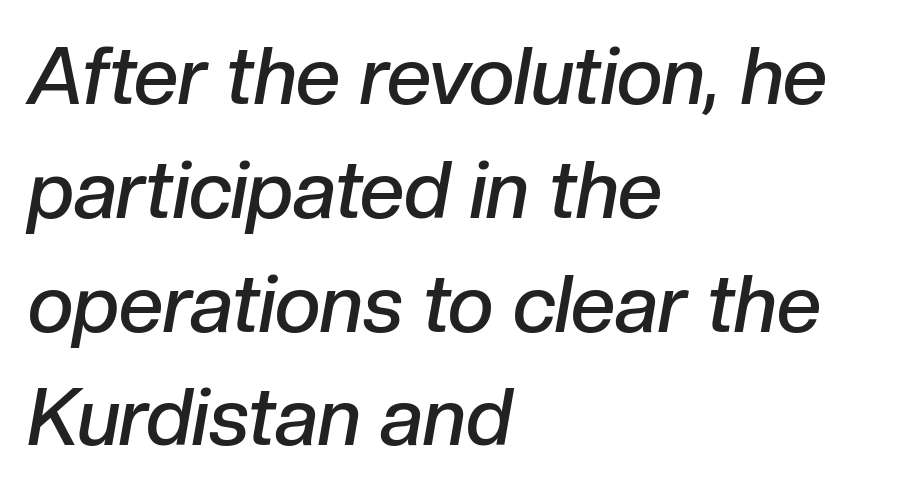
{"italic": "yes", "lean": "right", "slant_degrees": 10, "bold": "semi", "weight": "semibold", "width": "normal", "stroke_contrast": "low", "x_height": "medium", "monospaced": "no", "underline": "no", "align": "left", "line_spacing": "normal", "line_spacing_ratio": 1.44, "letter_spacing": "normal", "letter_spacing_em": 0.0, "glyph_px": 79}
